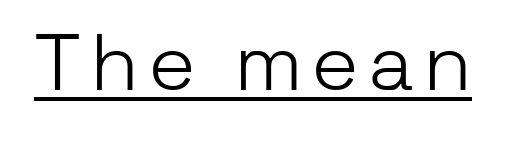
{"serif": "no", "italic": "no", "bold": "no", "weight": "light", "width": "normal", "stroke_contrast": "low", "x_height": "medium", "monospaced": "no", "underline": "yes", "glyph_px": 80}
